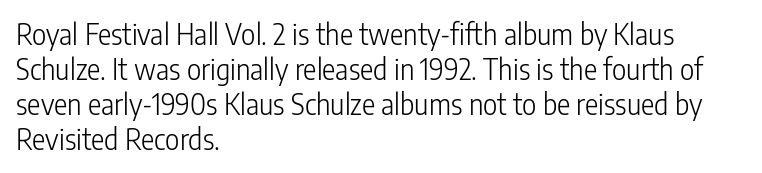
The image shows 28 px light, condensed sans-serif type, upright; set left-aligned, normal line spacing (1.25x), normal letter spacing, not underlined; low stroke contrast and a medium x-height.
